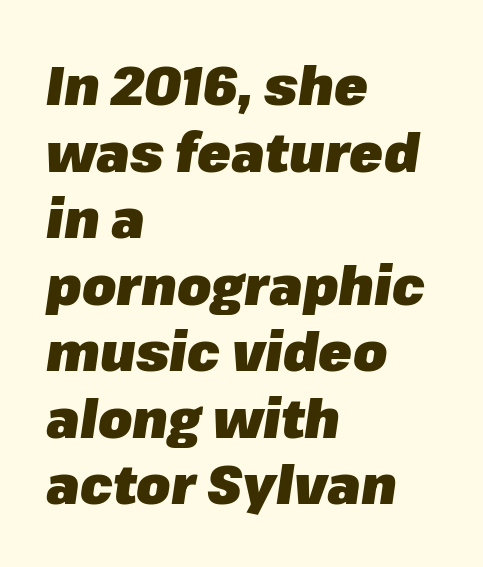
The image shows 55 px heavy type, italic (leaning right); set left-aligned, line spacing 1.21x, normal letter spacing, not underlined; low stroke contrast and a medium x-height.
